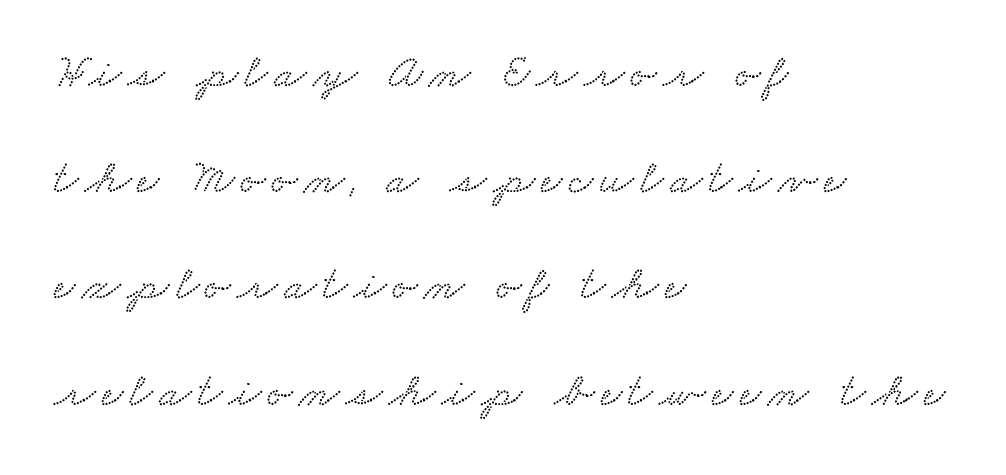
{"serif": "yes", "width": "wide", "stroke_contrast": "low", "x_height": "small", "monospaced": "no", "underline": "no", "align": "left", "line_spacing": "loose", "line_spacing_ratio": 2.26, "glyph_px": 47}
